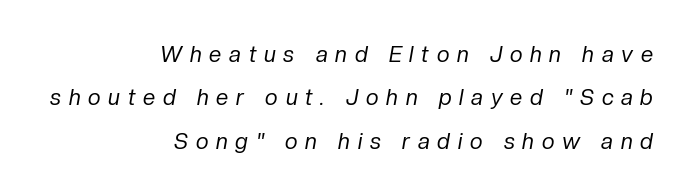
The image shows 22 px text type, italic (leaning right); set right-aligned, loose line spacing (1.97x), unusually wide letter spacing (+0.36 em), not underlined.
